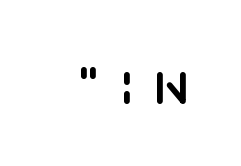
Q: Is the text italic (slanted)? A: No, it is upright.
Q: Is the typeface a serif or a sans-serif typeface? A: Sans-serif.
Q: Is the text underlined? A: No.
Q: Is the spacing between letters normal or unusually wide? A: Unusually wide.
Q: Width (condensed, normal, or wide)? A: Normal.
Q: Stroke contrast? A: Low.
Q: x-height? A: Large.
Q: Monospaced? A: No.
